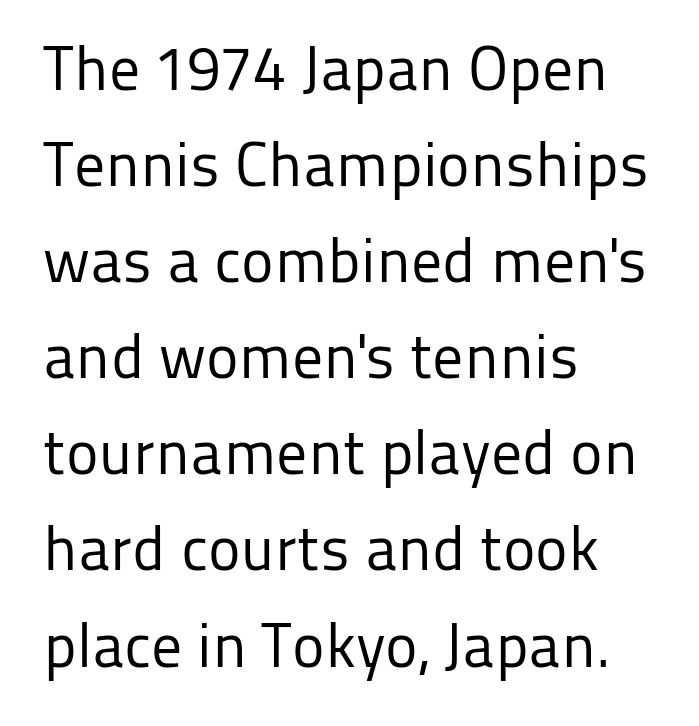
The image shows 62 px regular-weight sans-serif type, upright; set left-aligned, normal line spacing (1.55x), normal letter spacing, not underlined; low stroke contrast and a medium x-height.
